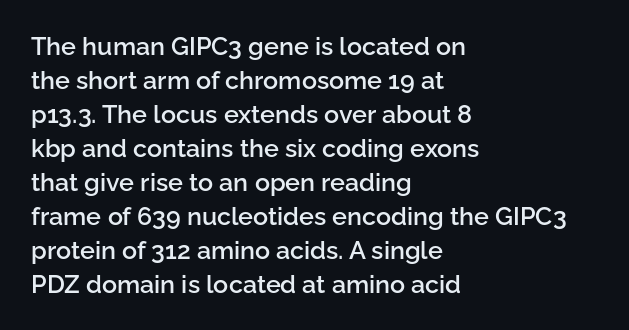
Q: Is the text bold? A: Semi-bold.
Q: Is the text italic (slanted)? A: No, it is upright.
Q: Is the text underlined? A: No.
Q: How is the paragraph aligned? A: Left-aligned.
Q: Is the spacing between letters normal or unusually wide? A: Normal.
Q: Is the spacing between lines tight, normal or loose? A: Normal.
